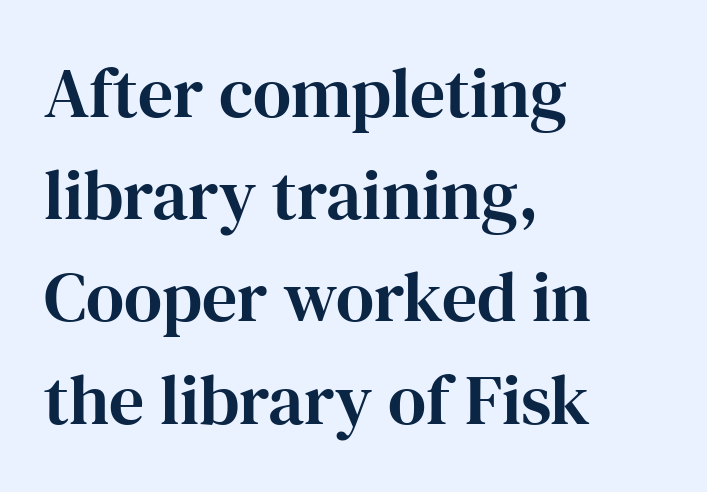
These lines stack with their left ends in a neat column. Underlining? Definitely not there. Does the type have serifs? Yes, each stem ends in a small foot. Between one letter and the next there's only the usual sliver of space. The face used here is proportionally spaced, like ordinary book or web type.
